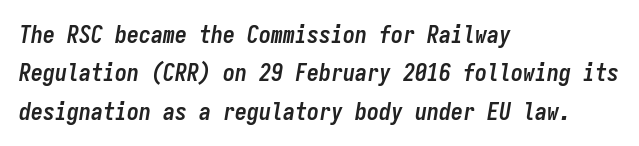
Rule under the text: the space is simply empty. Thick stems and heavy bowls — unmistakably bold. The passage shown leans; its letterforms are oblique. Short note: letters normally spaced. Regular leading. These lines stack with their left ends in a neat column.
